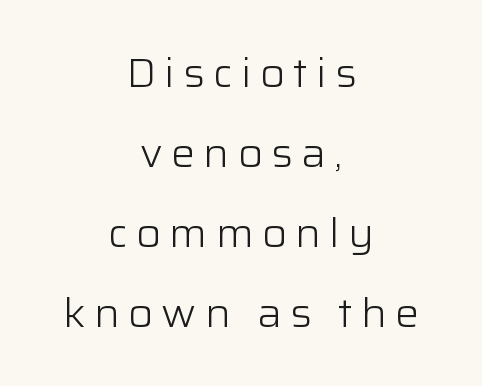
Q: Is the text bold? A: No.
Q: Is the text italic (slanted)? A: No, it is upright.
Q: Is the typeface a serif or a sans-serif typeface? A: Sans-serif.
Q: Is the text underlined? A: No.
Q: How is the paragraph aligned? A: Centered.
Q: Is the spacing between letters normal or unusually wide? A: Unusually wide.
Q: Is the spacing between lines tight, normal or loose? A: Loose.
Q: Width (condensed, normal, or wide)? A: Normal.
Q: Stroke contrast? A: Low.
Q: x-height? A: Medium.
Q: Monospaced? A: No.
